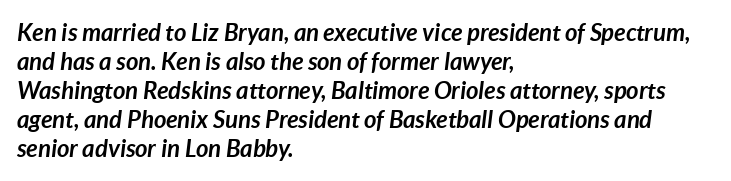
The image shows 24 px bold type, italic (leaning right); set left-aligned, line spacing 1.21x, normal letter spacing, not underlined.
